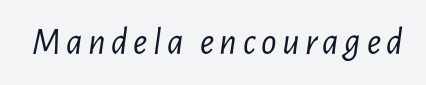
{"italic": "yes", "lean": "right", "slant_degrees": 7, "bold": "no", "weight": "light", "width": "condensed", "stroke_contrast": "low", "x_height": "medium", "monospaced": "no", "underline": "no", "glyph_px": 38}
